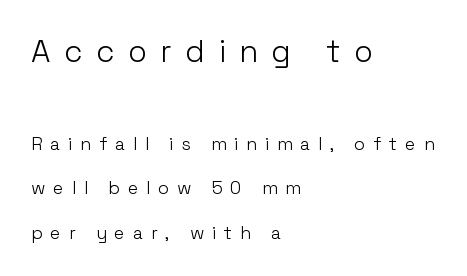
The designer gave the opening block more size than the closing block. Does the copy run flush right? No — it runs flush left. Loose tracking; the words dissolve into strings of separated letters. In terms of posture, this sample is upright. A sans-serif font was chosen for this passage. This sample has the flowing, uneven cadence of proportional lettering.
